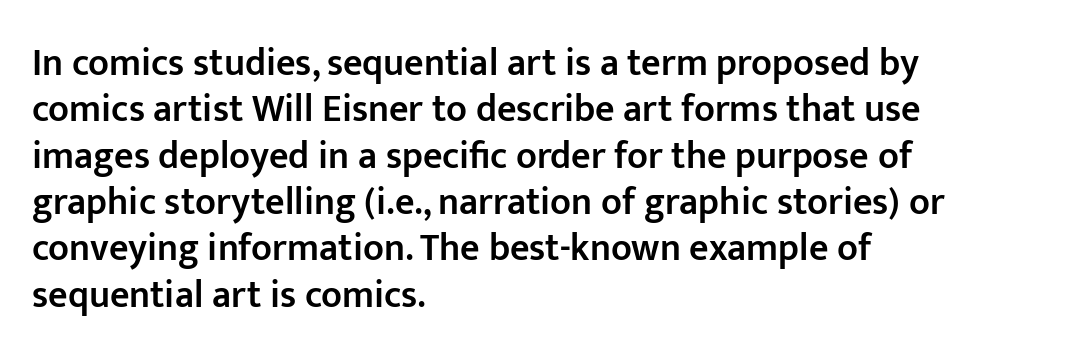
Q: Is the text bold? A: Semi-bold.
Q: Is the text italic (slanted)? A: No, it is upright.
Q: Is the typeface a serif or a sans-serif typeface? A: Sans-serif.
Q: Is the text underlined? A: No.
Q: How is the paragraph aligned? A: Left-aligned.
Q: Is the spacing between letters normal or unusually wide? A: Normal.
Q: Width (condensed, normal, or wide)? A: Normal.
Q: Stroke contrast? A: Low.
Q: x-height? A: Medium.
Q: Monospaced? A: No.
